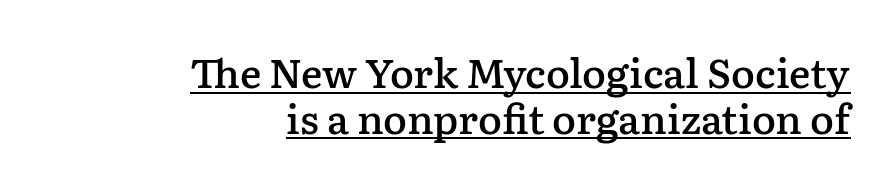
The image shows 40 px semibold serif type, upright; set right-aligned, tight line spacing (1.14x), normal letter spacing, underlined; low stroke contrast and a medium x-height.
